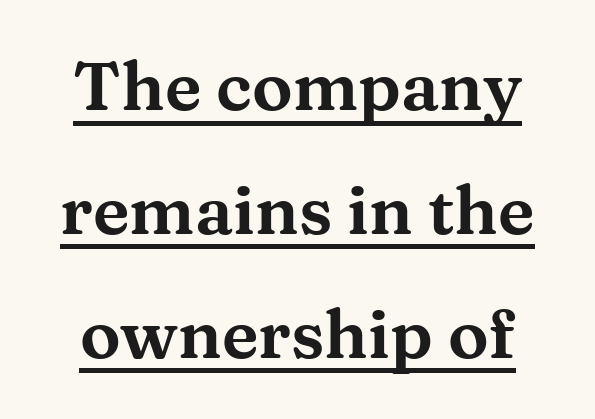
Tracking value appears to be zero — textbook default spacing. Students, observe the line beneath the letters — that is underlining. Do the characters align in a grid? No, the font is proportional. Ordinary non-slanted type is in use. Font category for this specimen: serif.
